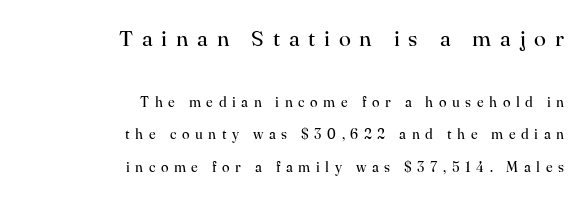
The rag falls on the left side of this text block. Block one is the big one; block two sits smaller underneath. Vertical stems look standard width or narrower in stroke. Leading: increased. A bare baseline throughout the passage. Letter spacing: wide.
